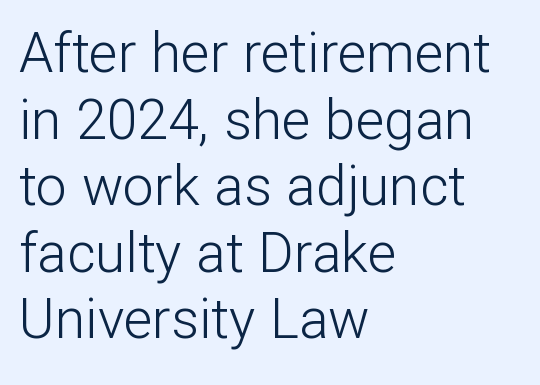
When letters stand straight like this, we call the style roman or upright. Grotesque or geometric, the face here clearly has no serifs. Vertical stems look standard width or narrower in stroke. The rendering uses natural spacing where letterforms have individual widths. Unmarked baselines from the first word to the last. Nothing unusual about the tracking: characters are spaced as the font intends.
